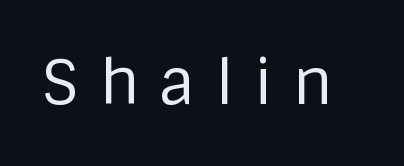
Q: Is the text bold? A: No.
Q: Is the text italic (slanted)? A: No, it is upright.
Q: Is the typeface a serif or a sans-serif typeface? A: Sans-serif.
Q: Is the text underlined? A: No.
Q: Is the spacing between letters normal or unusually wide? A: Unusually wide.
Q: Width (condensed, normal, or wide)? A: Normal.
Q: Stroke contrast? A: Low.
Q: x-height? A: Large.
Q: Monospaced? A: No.
